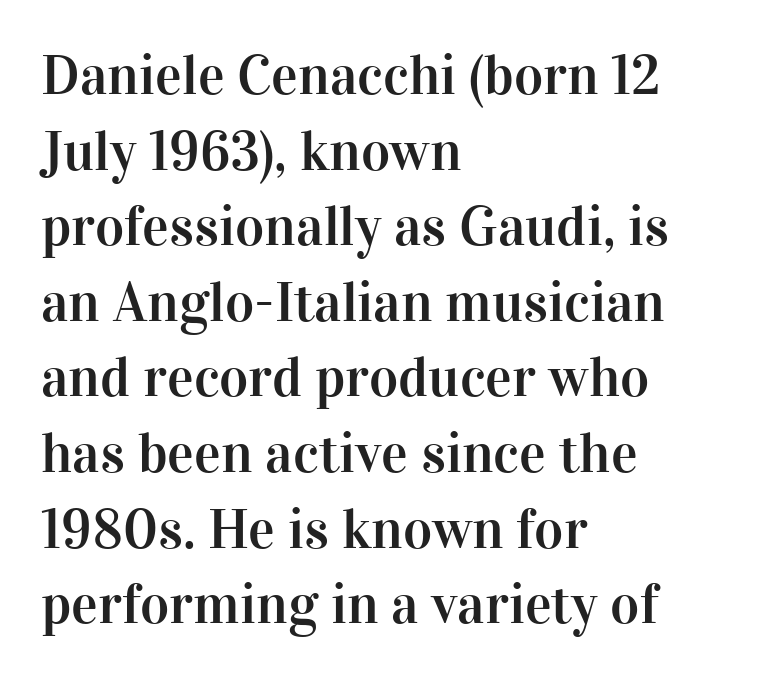
Caption: standard tracking, unaltered. This sample uses a serif face. The face used here is proportionally spaced, like ordinary book or web type. Quick note: not italic, upright. The text block is weighted toward the left margin, trailing off unevenly rightward.
